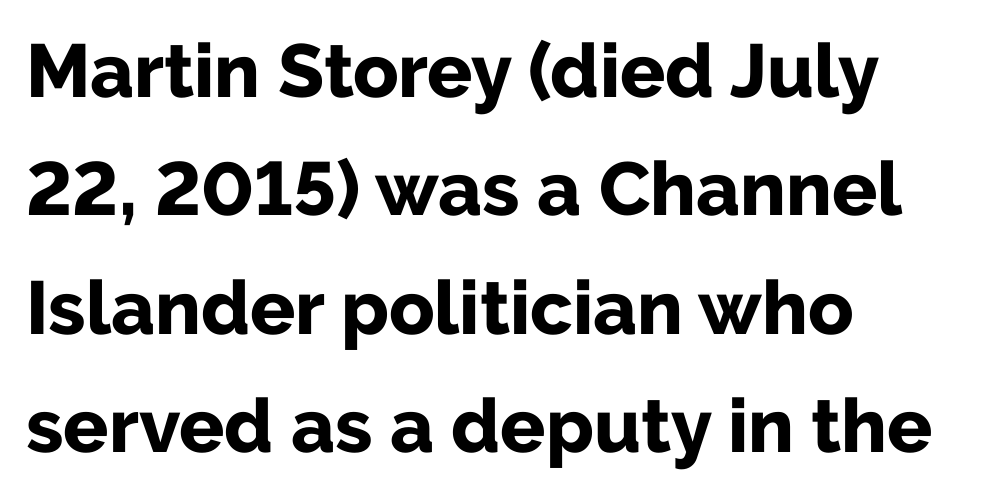
Q: Is the text bold? A: Yes.
Q: Is the text italic (slanted)? A: No, it is upright.
Q: Is the typeface a serif or a sans-serif typeface? A: Sans-serif.
Q: Is the text underlined? A: No.
Q: How is the paragraph aligned? A: Left-aligned.
Q: Is the spacing between letters normal or unusually wide? A: Normal.
Q: Is the spacing between lines tight, normal or loose? A: Normal.
Q: Width (condensed, normal, or wide)? A: Normal.
Q: Stroke contrast? A: Low.
Q: x-height? A: Medium.
Q: Monospaced? A: No.
